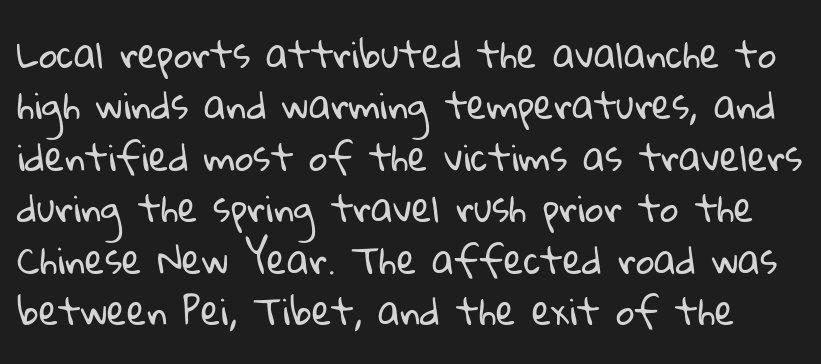
{"serif": "no", "bold": "no", "weight": "regular", "width": "normal", "stroke_contrast": "low", "x_height": "medium", "monospaced": "no", "underline": "no", "line_spacing": "normal", "line_spacing_ratio": 1.43, "letter_spacing": "normal", "letter_spacing_em": 0.0, "glyph_px": 36}
